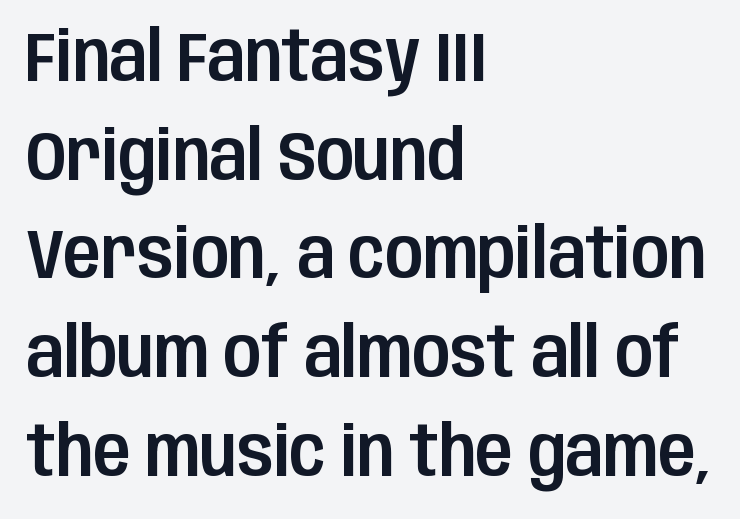
The image shows 69 px condensed sans-serif type, upright; set left-aligned, normal line spacing (1.43x), normal letter spacing, not underlined; low stroke contrast and a large x-height.
